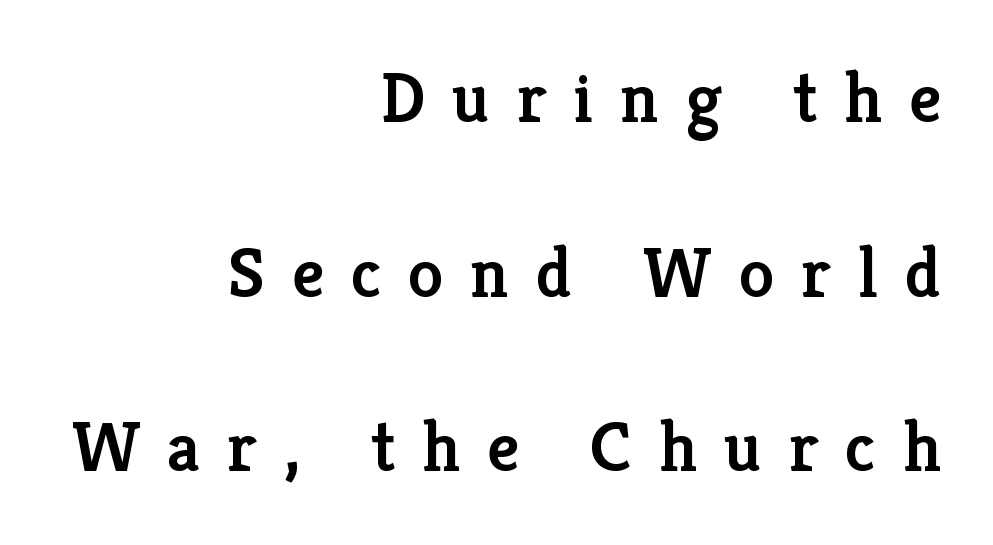
The image shows 71 px semibold serif type, upright; set right-aligned, loose line spacing (2.46x), unusually wide letter spacing (+0.38 em), not underlined; low stroke contrast and a medium x-height.
